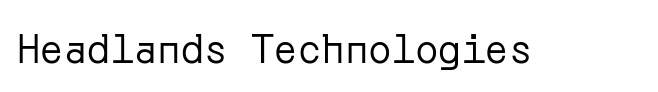
The image shows 39 px regular-weight sans-serif type, upright; set normal letter spacing, not underlined; low stroke contrast and a medium x-height.
